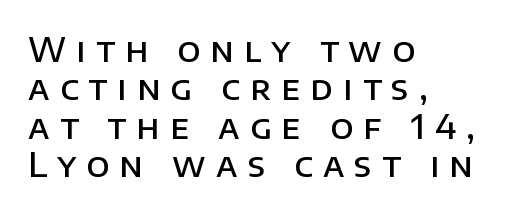
Check where the strokes stop: nothing finishes them off — pure sans. Alignment: flush left. The passage shown is typed in a proportional face where columns would drift. The face used here is rendered with a markedly widened letterfit. The area under the type is left untouched. The characters look somewhat weighty, a semibold short of true bold.
